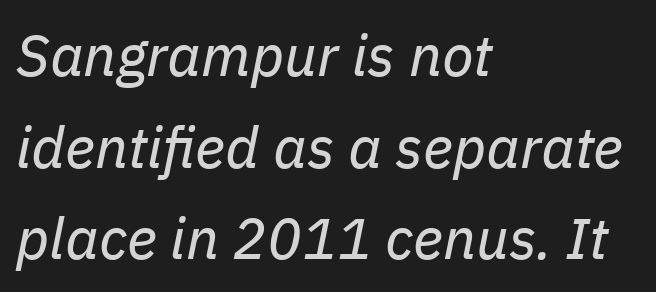
Tracking here is standard; glyphs follow each other at the usual distance. These lines sit exactly where default settings would place them. Which margin do the lines hug? The left one — the right edge is uneven. This reads as an unemphasized weight, regular at the heaviest. The strip under each line holds only bare page.
